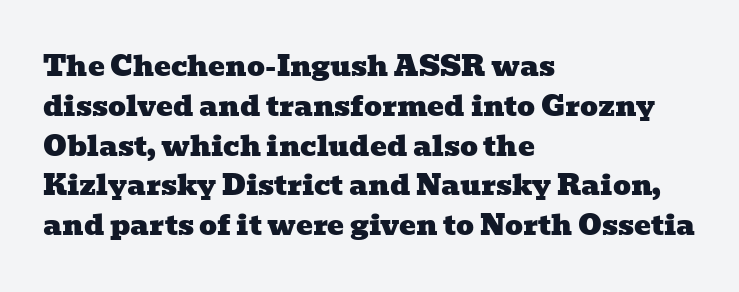
Quick note: underline off. The letterforms sit shoulder to shoulder at normal distance. Line beginnings align vertically; line endings do not. Notice how descenders clear the ascenders below comfortably — that's standard leading. This sample has the flowing, uneven cadence of proportional lettering.
